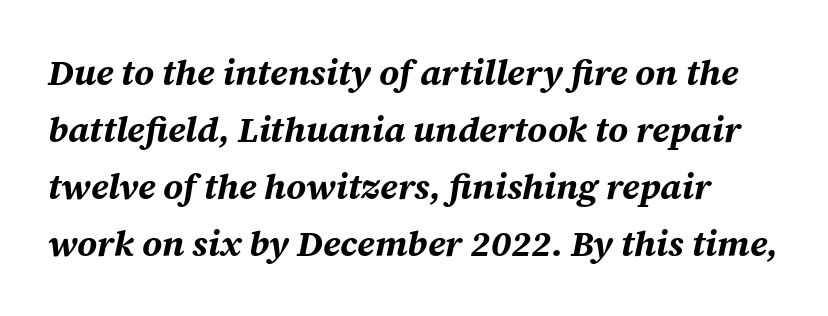
The designer left line spacing at the default. The string is rendered with underlining switched off. The specimen reads as italic at a glance. The letters are bold, with thick, heavy strokes. Looks like regular typesetting: each glyph gets only the width it needs.
